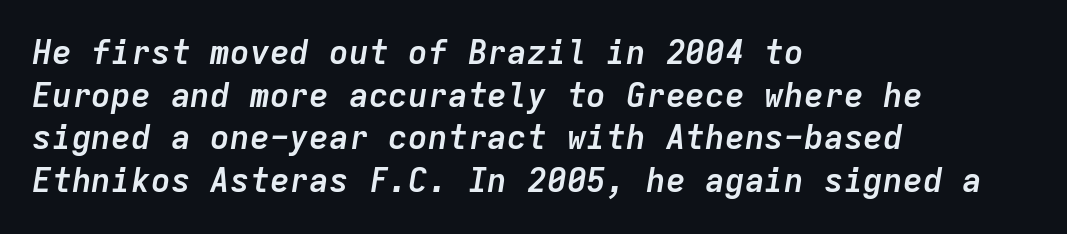
Q: Is the text bold? A: Yes.
Q: Is the text italic (slanted)? A: Yes, it leans right by about 9 degrees.
Q: Is the text underlined? A: No.
Q: How is the paragraph aligned? A: Left-aligned.
Q: Is the spacing between letters normal or unusually wide? A: Normal.
Q: Is the spacing between lines tight, normal or loose? A: Normal.
Q: Width (condensed, normal, or wide)? A: Normal.
Q: Stroke contrast? A: Low.
Q: x-height? A: Medium.
Q: Monospaced? A: Yes.
